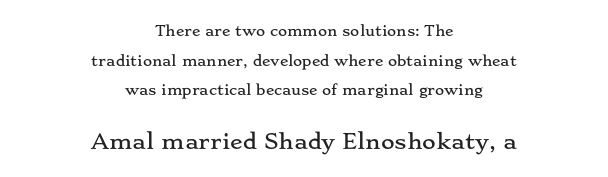
Q: Is the text italic (slanted)? A: No, it is upright.
Q: Is the text underlined? A: No.
Q: How is the paragraph aligned? A: Centered.
Q: Is the spacing between letters normal or unusually wide? A: Normal.
Q: Is the spacing between lines tight, normal or loose? A: Loose.
Q: Which block of text is set in a larger size, the first (top) or the second (bottom)? A: The second (bottom) one.
